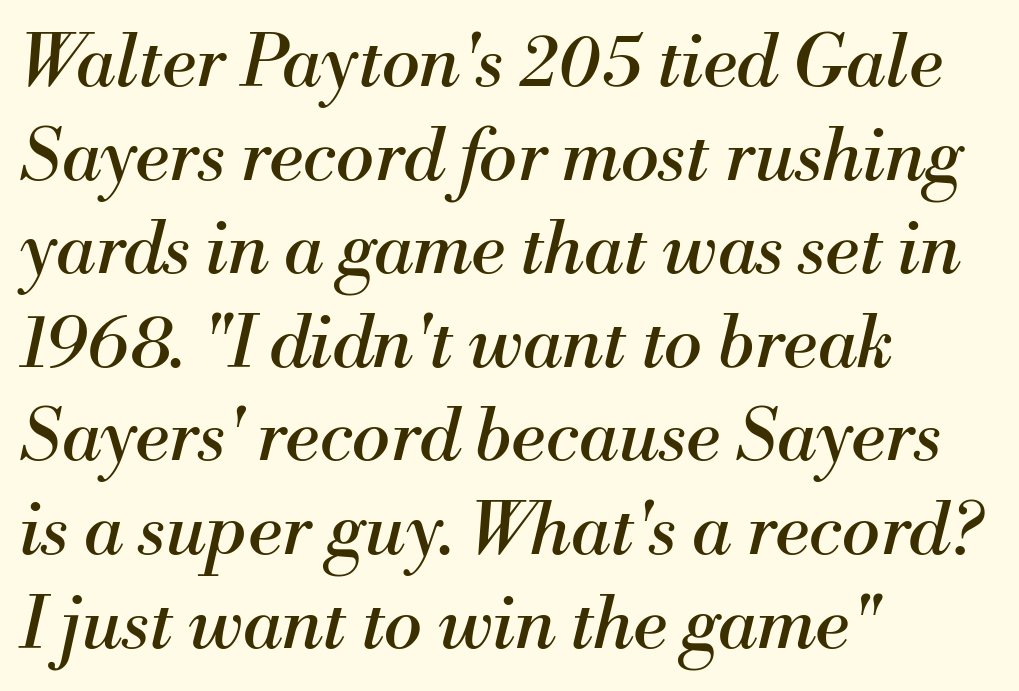
The image shows 72 px regular-weight serif type, italic (leaning right); set left-aligned, normal line spacing (1.3x), normal letter spacing, not underlined; medium stroke contrast and a small x-height.
